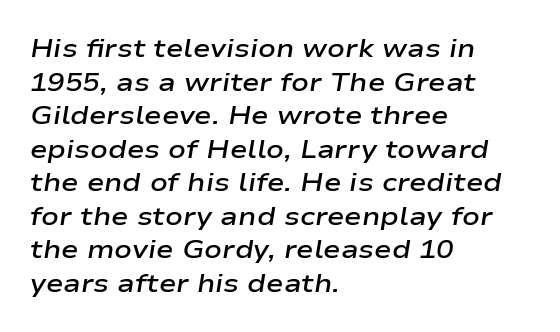
Semibold letterforms, between regular and bold. The paragraph has a hard left edge and a soft right edge. Unmarked baselines from the first word to the last. Compared with typical paragraphs, the rows here are spaced about the same. Tracking here is standard; glyphs follow each other at the usual distance. You can tell it's italic because the verticals aren't actually vertical.
